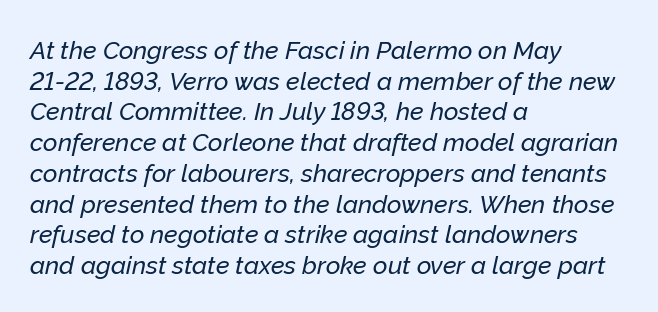
Casual observation: everything's shoved over to the left. Students, note that the glyphs here touch the page at normal intervals. Words float on clear page, feet unadorned. Yep, that's italic — everything's leaning.
